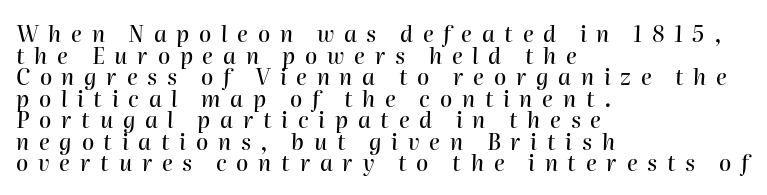
{"italic": "yes", "lean": "right", "slant_degrees": 2, "underline": "no", "align": "left", "line_spacing": "tight", "line_spacing_ratio": 0.98, "letter_spacing": "wide", "letter_spacing_em": 0.44, "glyph_px": 22}
